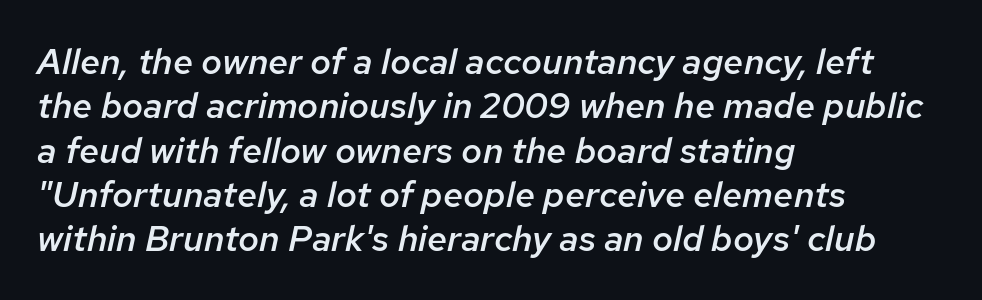
Weight: semibold (demi). How are the letters spaced? Ordinarily, with no added tracking. A bare baseline throughout the passage. The face used here is proportionally spaced, like ordinary book or web type.
